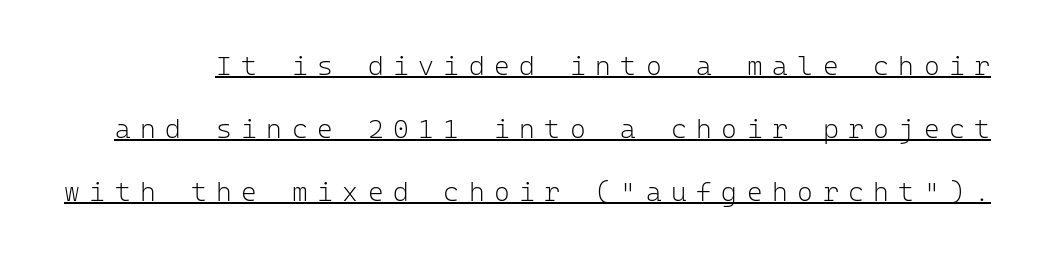
Q: Is the text bold? A: No.
Q: Is the text italic (slanted)? A: No, it is upright.
Q: Is the text underlined? A: Yes.
Q: Is the spacing between letters normal or unusually wide? A: Unusually wide.
Q: Is the spacing between lines tight, normal or loose? A: Loose.
